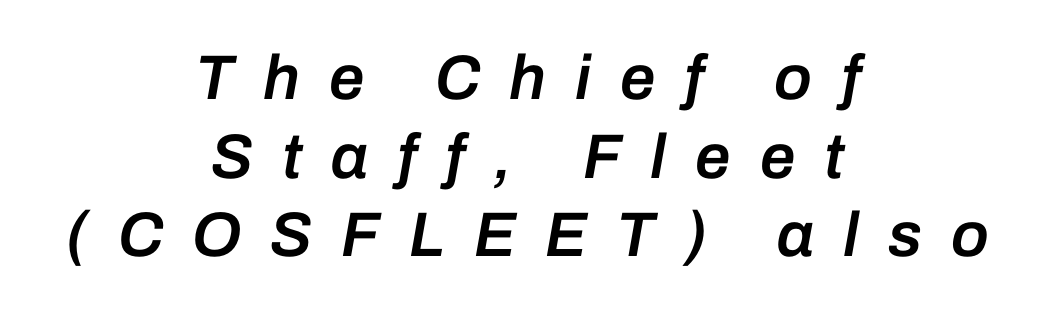
The passage shown stacks its lines at a standard gap. This rendering uses center alignment, leaving both contours irregular but symmetric. Notice the strokes are somewhat thickened but not fully heavy: this is a semibold. Unmarked baselines from the first word to the last. You could not count columns in this text — the font is proportionally spaced.
